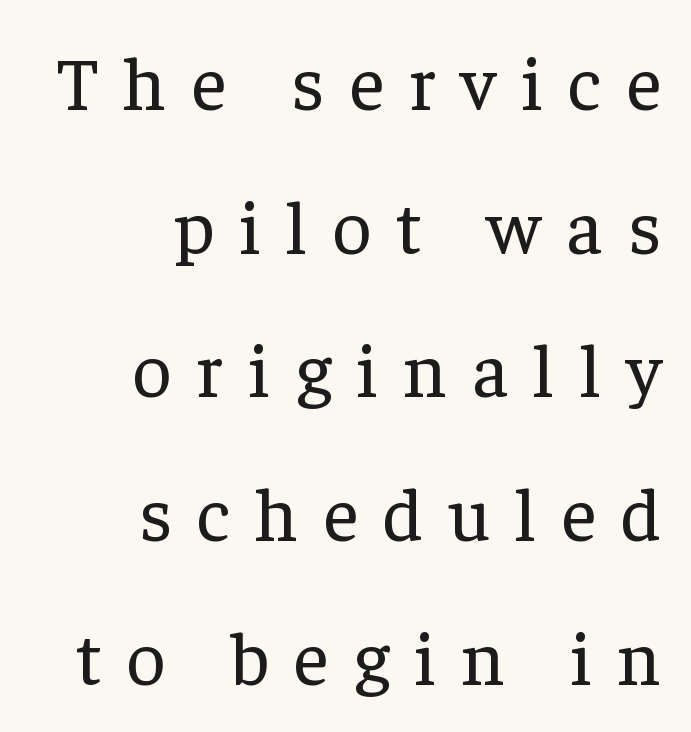
{"serif": "yes", "italic": "no", "bold": "no", "weight": "regular", "width": "normal", "stroke_contrast": "low", "x_height": "medium", "monospaced": "no", "underline": "no", "align": "right", "line_spacing_ratio": 1.89, "letter_spacing": "wide", "letter_spacing_em": 0.33, "glyph_px": 76}
